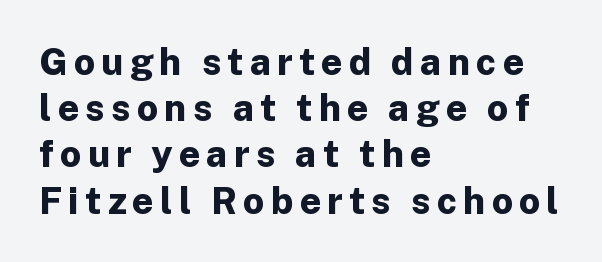
The image shows 37 px bold sans-serif type, upright; set left-aligned, normal line spacing (1.25x), not underlined; low stroke contrast and a medium x-height.
